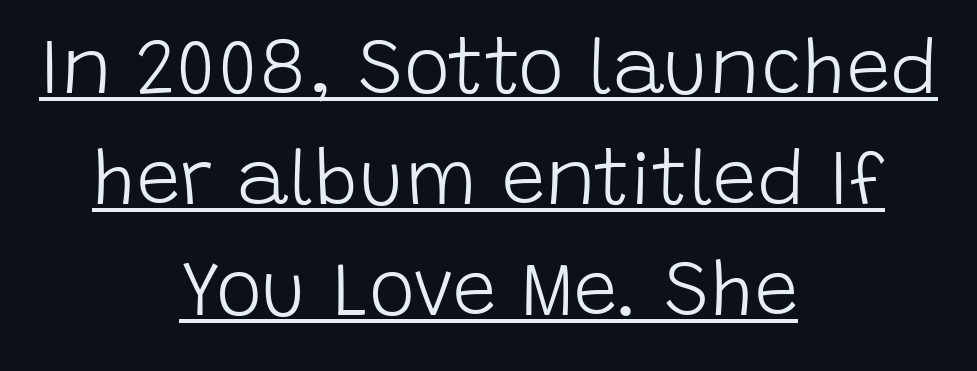
{"serif": "no", "italic": "no", "bold": "no", "weight": "light", "width": "normal", "stroke_contrast": "low", "x_height": "large", "monospaced": "no", "underline": "yes", "align": "center", "line_spacing": "normal", "line_spacing_ratio": 1.42, "letter_spacing": "normal", "letter_spacing_em": 0.0, "glyph_px": 78}
